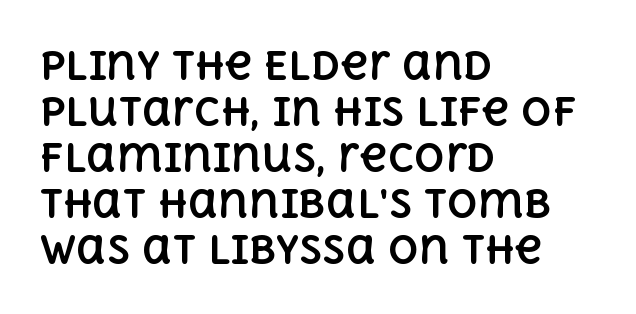
What stands out about the letter spacing? Nothing — it is the standard amount. These lines stack with their left ends in a neat column. Italic: no, the glyphs are upright roman. How heavy is the stroke? Heavy — this is a bold. Looks like regular typesetting: each glyph gets only the width it needs. Decoration check: the copy has no underline.
